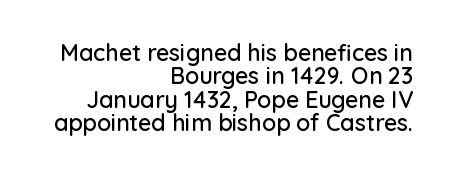
Unlike italic type, these characters show no tilt at all. You could barely slide anything between these rows. The space directly below the letters is spotless. Casual observation: everything's shoved over to the right. How are the letters spaced? Ordinarily, with no added tracking.
